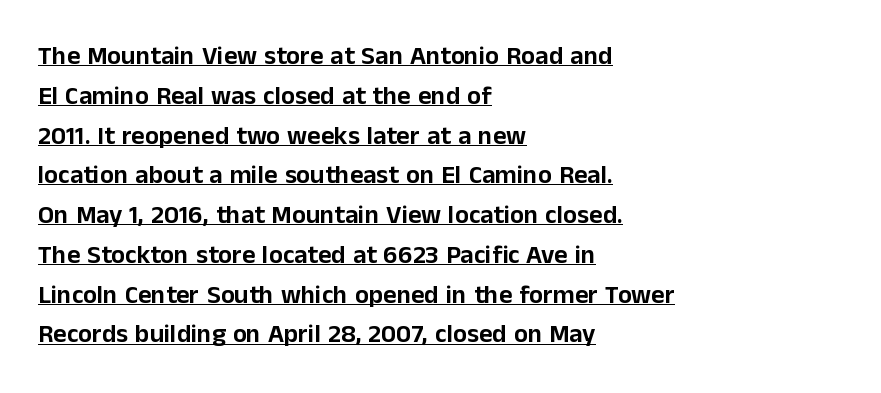
The image shows 26 px text type, upright; set left-aligned, normal line spacing (1.53x), normal letter spacing, underlined.
